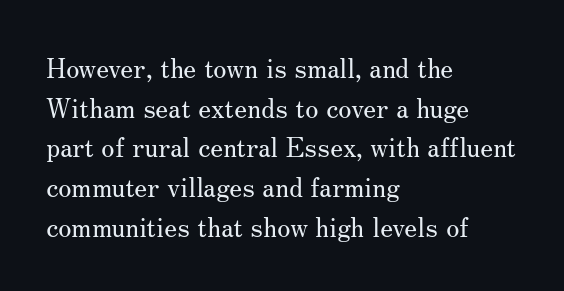
Q: Is the text bold? A: No.
Q: Is the text italic (slanted)? A: No, it is upright.
Q: Is the text underlined? A: No.
Q: How is the paragraph aligned? A: Left-aligned.
Q: Is the spacing between letters normal or unusually wide? A: Normal.
Q: Is the spacing between lines tight, normal or loose? A: Normal.
